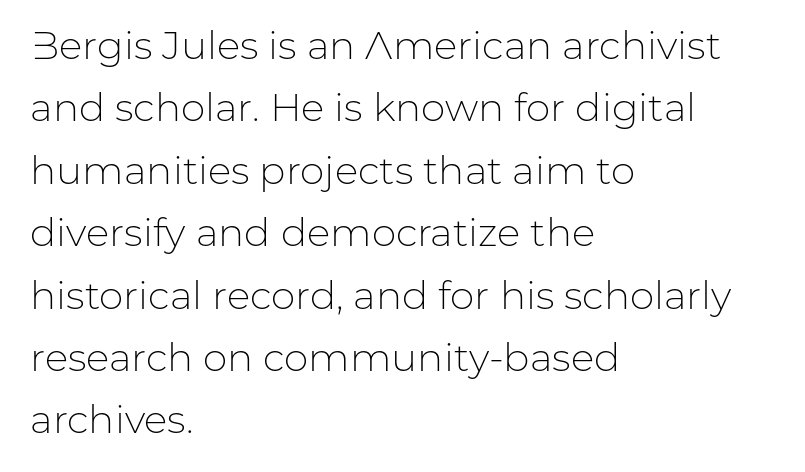
{"serif": "no", "italic": "no", "bold": "no", "weight": "light", "width": "normal", "stroke_contrast": "low", "x_height": "medium", "monospaced": "no", "underline": "no", "align": "left", "line_spacing": "normal", "line_spacing_ratio": 1.6, "letter_spacing": "normal", "letter_spacing_em": 0.0, "glyph_px": 39}
